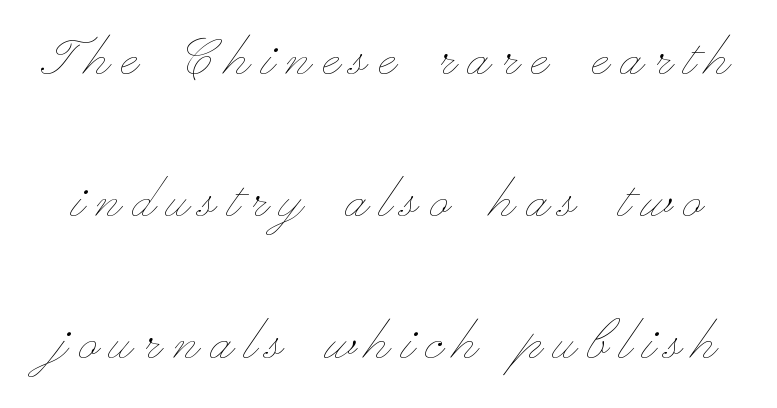
Varying glyph widths throughout — classic text-font behaviour. Whoever set this chose breathing room over compactness in the vertical rhythm. The weight tops out at a normal text grade. Underlining? Definitely not there.
